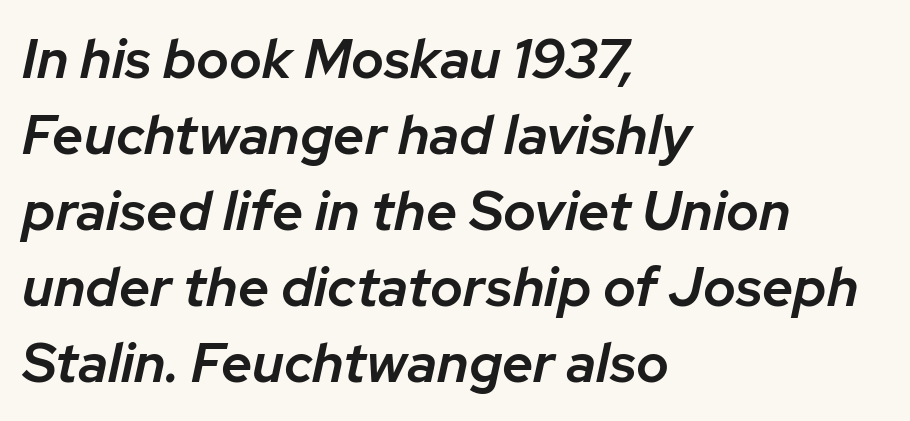
{"italic": "yes", "lean": "right", "slant_degrees": 12, "bold": "semi", "weight": "semibold", "width": "normal", "stroke_contrast": "low", "x_height": "medium", "monospaced": "no", "underline": "no", "align": "left", "line_spacing": "normal", "line_spacing_ratio": 1.38, "letter_spacing": "normal", "letter_spacing_em": 0.0, "glyph_px": 55}
